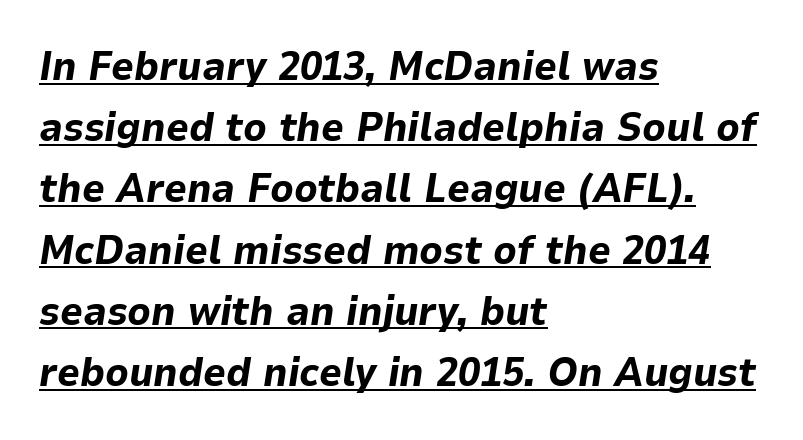
Q: Is the text bold? A: Yes.
Q: Is the text italic (slanted)? A: Yes, it leans right by about 9 degrees.
Q: Is the text underlined? A: Yes.
Q: How is the paragraph aligned? A: Left-aligned.
Q: Is the spacing between letters normal or unusually wide? A: Normal.
Q: Is the spacing between lines tight, normal or loose? A: Normal.
Q: Width (condensed, normal, or wide)? A: Normal.
Q: Stroke contrast? A: Low.
Q: x-height? A: Medium.
Q: Monospaced? A: No.
